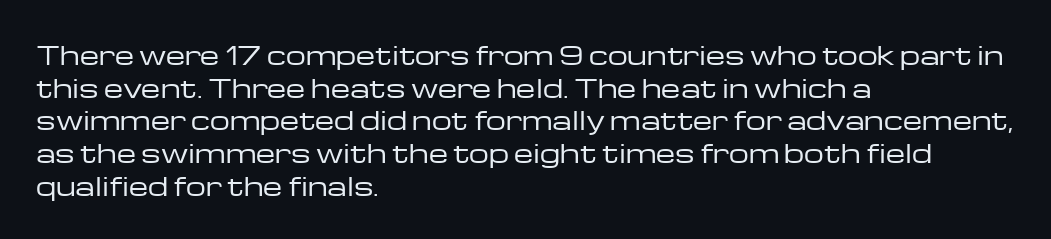
The image shows 25 px text type, upright; set left-aligned, normal line spacing (1.31x), normal letter spacing, not underlined.
